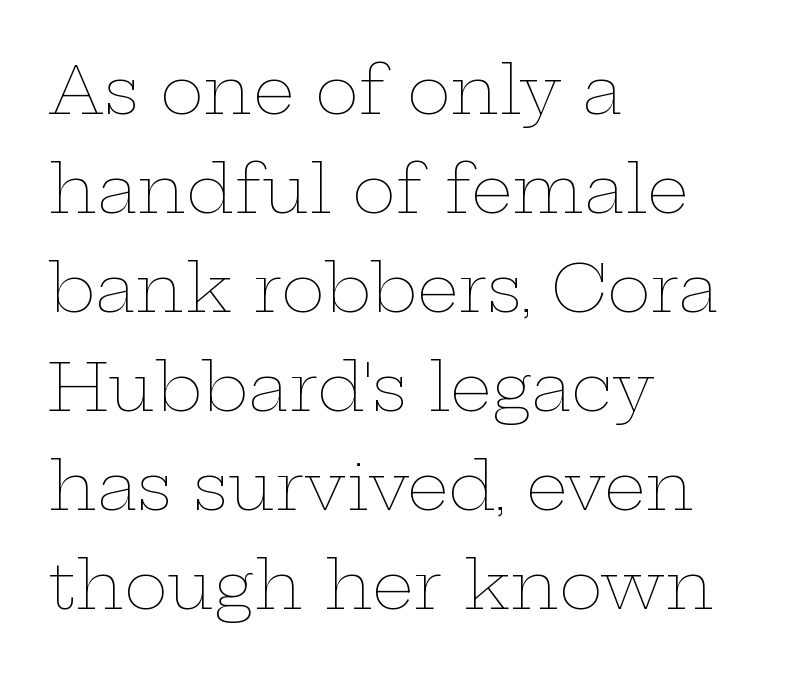
Spacing verdict: proportional, widths tailored to each character. Notice how the passage keeps a crisp vertical edge on the left only. Vertical stems look standard width or narrower in stroke. Check the space under the baseline: it is left empty.
